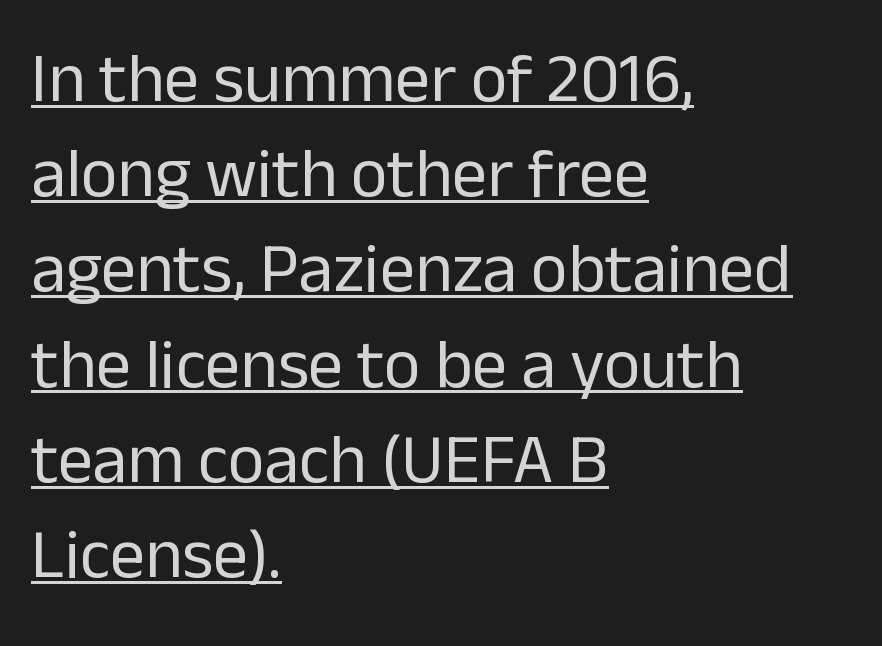
Q: Is the text bold? A: No.
Q: Is the text italic (slanted)? A: No, it is upright.
Q: Is the typeface a serif or a sans-serif typeface? A: Sans-serif.
Q: Is the text underlined? A: Yes.
Q: How is the paragraph aligned? A: Left-aligned.
Q: Is the spacing between letters normal or unusually wide? A: Normal.
Q: Is the spacing between lines tight, normal or loose? A: Normal.
Q: Width (condensed, normal, or wide)? A: Normal.
Q: Stroke contrast? A: Low.
Q: x-height? A: Medium.
Q: Monospaced? A: No.
